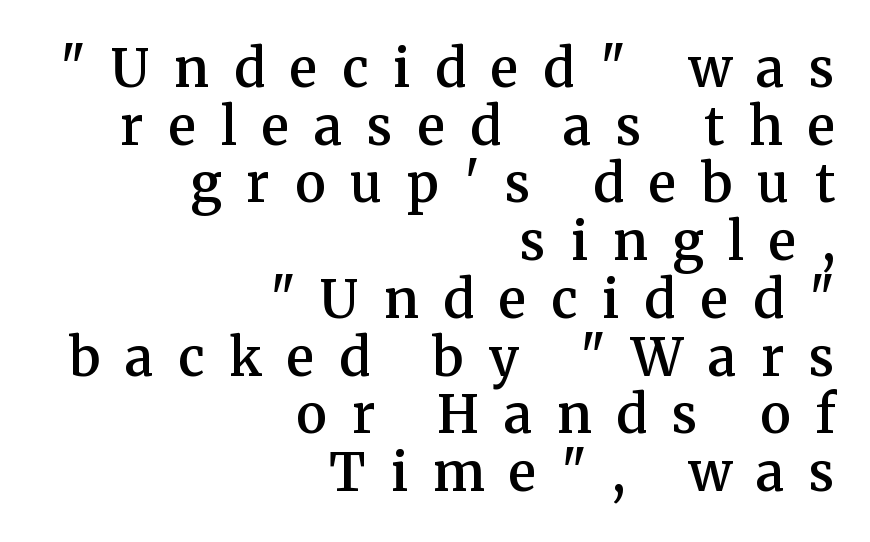
Q: Is the text bold? A: Semi-bold.
Q: Is the text italic (slanted)? A: No, it is upright.
Q: Is the typeface a serif or a sans-serif typeface? A: Serif.
Q: Is the text underlined? A: No.
Q: How is the paragraph aligned? A: Right-aligned.
Q: Is the spacing between letters normal or unusually wide? A: Unusually wide.
Q: Is the spacing between lines tight, normal or loose? A: Tight.
Q: Width (condensed, normal, or wide)? A: Normal.
Q: Stroke contrast? A: Medium.
Q: x-height? A: Medium.
Q: Monospaced? A: No.
